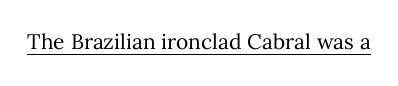
Q: Is the text bold? A: No.
Q: Is the text italic (slanted)? A: No, it is upright.
Q: Is the text underlined? A: Yes.
Q: Is the spacing between letters normal or unusually wide? A: Normal.
